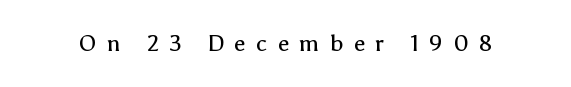
The image shows 23 px text type, upright; set unusually wide letter spacing (+0.45 em), not underlined.
